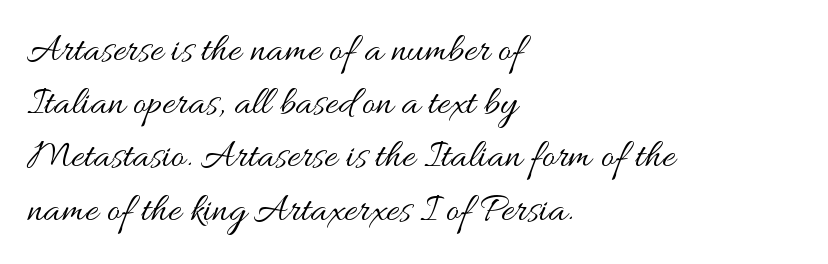
{"bold": "no", "weight": "regular", "width": "wide", "stroke_contrast": "medium", "x_height": "small", "monospaced": "no", "underline": "no", "align": "left", "line_spacing": "normal", "line_spacing_ratio": 1.33, "letter_spacing": "normal", "letter_spacing_em": 0.0, "glyph_px": 40}
